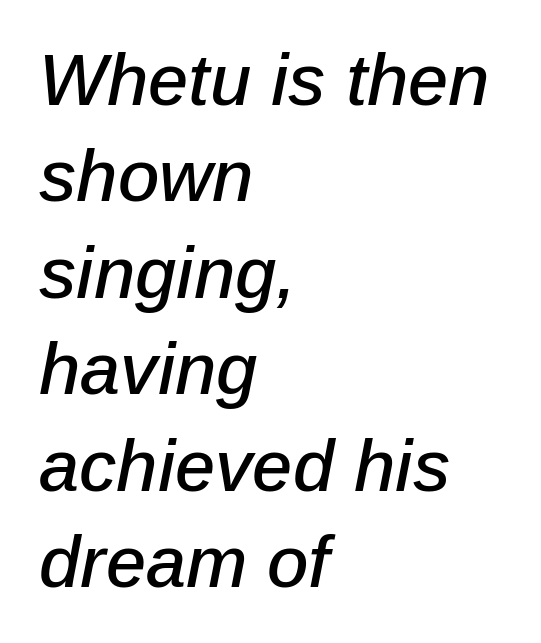
Q: Is the text italic (slanted)? A: Yes, it leans right by about 12 degrees.
Q: Is the text underlined? A: No.
Q: How is the paragraph aligned? A: Left-aligned.
Q: Is the spacing between letters normal or unusually wide? A: Normal.
Q: Is the spacing between lines tight, normal or loose? A: Normal.
Q: Width (condensed, normal, or wide)? A: Normal.
Q: Stroke contrast? A: Low.
Q: x-height? A: Medium.
Q: Monospaced? A: No.
